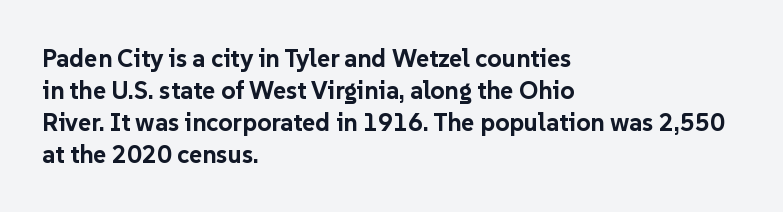
{"italic": "no", "bold": "yes", "underline": "no", "align": "left", "line_spacing": "normal", "line_spacing_ratio": 1.28, "letter_spacing": "normal", "letter_spacing_em": 0.0, "glyph_px": 25}
